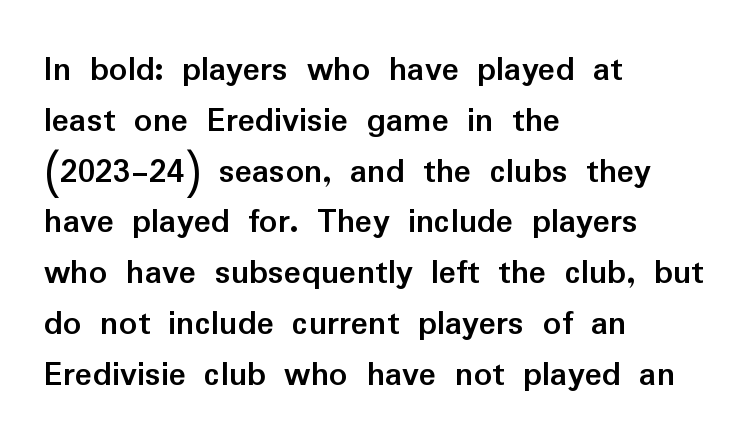
The image shows 36 px semibold sans-serif type, upright; set left-aligned, normal line spacing (1.41x), normal letter spacing, not underlined; low stroke contrast and a medium x-height.
